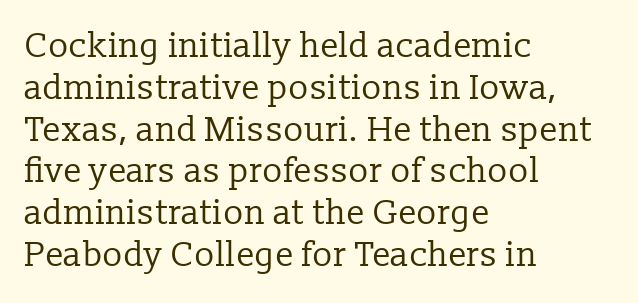
{"serif": "yes", "italic": "no", "bold": "no", "weight": "regular", "width": "normal", "stroke_contrast": "low", "x_height": "medium", "monospaced": "no", "underline": "no", "align": "left", "line_spacing_ratio": 1.23, "letter_spacing": "normal", "letter_spacing_em": 0.0, "glyph_px": 34}
